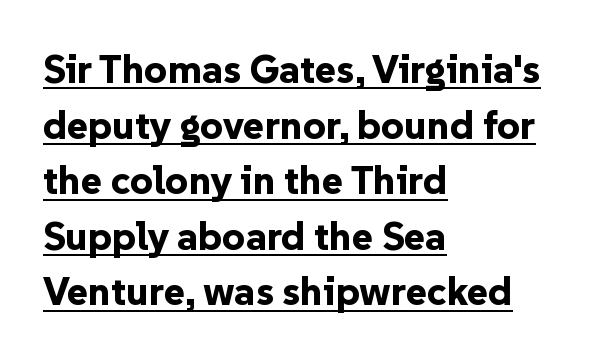
{"serif": "no", "italic": "no", "bold": "yes", "weight": "bold", "width": "normal", "stroke_contrast": "low", "x_height": "medium", "monospaced": "no", "underline": "yes", "align": "left", "line_spacing": "normal", "line_spacing_ratio": 1.39, "letter_spacing": "normal", "letter_spacing_em": 0.0, "glyph_px": 40}
